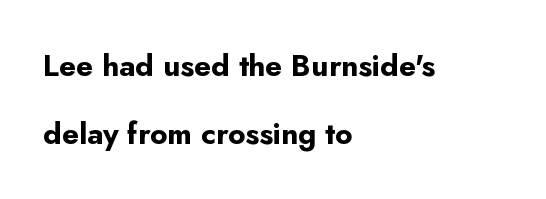
The image shows 30 px bold sans-serif type, upright; set left-aligned, loose line spacing (2.26x), normal letter spacing, not underlined; low stroke contrast and a small x-height.
